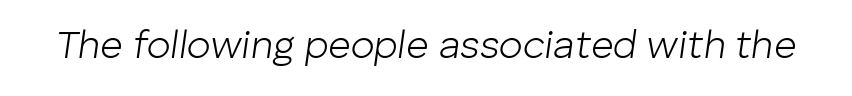
The image shows 39 px light type, italic (leaning right); set normal letter spacing, not underlined; low stroke contrast and a medium x-height.
